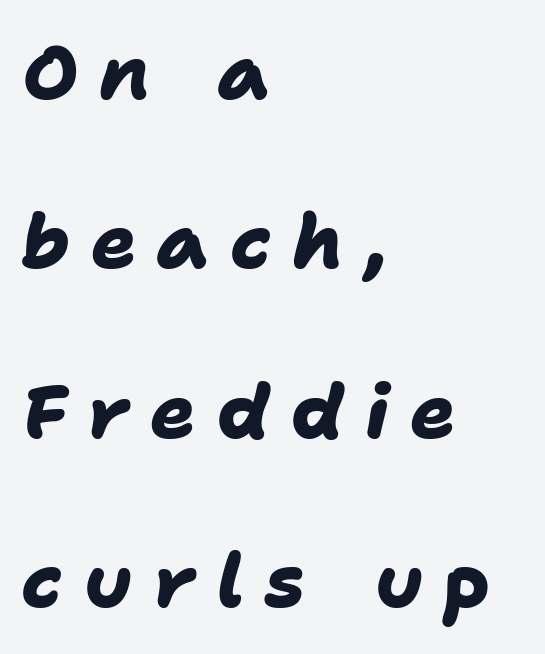
The image shows 75 px heavy sans-serif type; set left-aligned, loose line spacing (2.26x), unusually wide letter spacing (+0.28 em), not underlined; low stroke contrast and a medium x-height.
